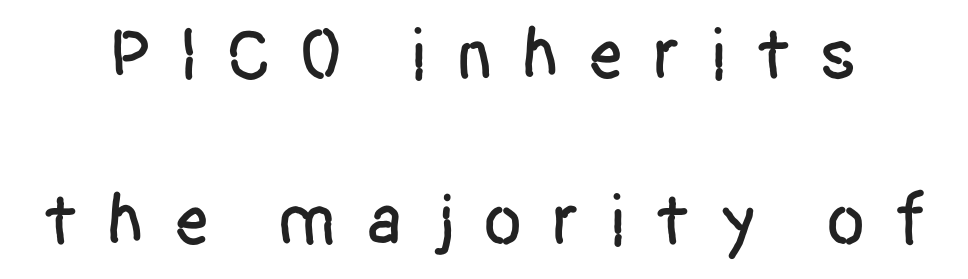
Q: Is the text italic (slanted)? A: No, it is upright.
Q: Is the typeface a serif or a sans-serif typeface? A: Sans-serif.
Q: Is the text underlined? A: No.
Q: Is the spacing between letters normal or unusually wide? A: Unusually wide.
Q: Is the spacing between lines tight, normal or loose? A: Loose.
Q: Width (condensed, normal, or wide)? A: Condensed.
Q: Stroke contrast? A: Low.
Q: x-height? A: Large.
Q: Monospaced? A: No.
